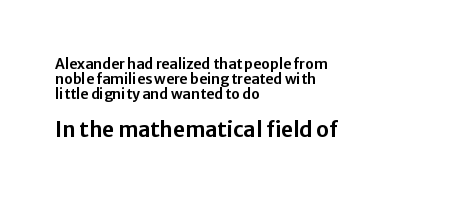
The image shows 21 px text type, upright; set left-aligned, tight line spacing (1.06x), normal letter spacing, not underlined; the second (bottom) block is 1.5x larger.
